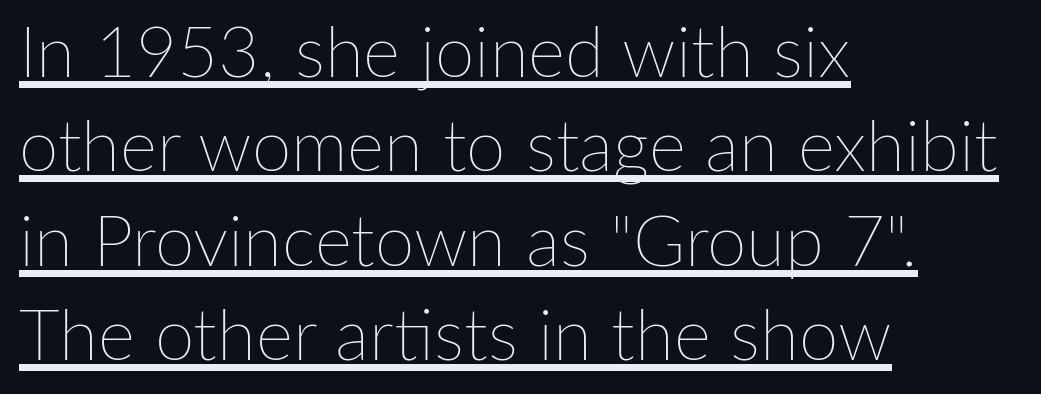
Q: Is the text bold? A: No.
Q: Is the text italic (slanted)? A: No, it is upright.
Q: Is the text underlined? A: Yes.
Q: How is the paragraph aligned? A: Left-aligned.
Q: Is the spacing between letters normal or unusually wide? A: Normal.
Q: Is the spacing between lines tight, normal or loose? A: Normal.
Q: Width (condensed, normal, or wide)? A: Normal.
Q: Stroke contrast? A: Low.
Q: x-height? A: Medium.
Q: Monospaced? A: No.
